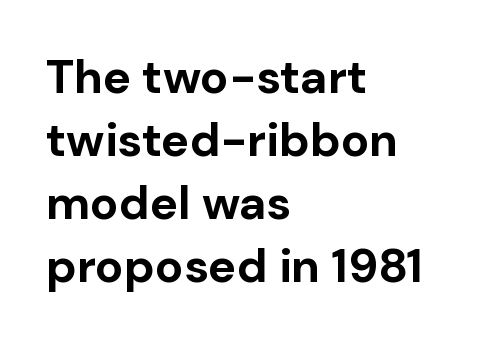
The image shows 47 px bold sans-serif type, upright; set left-aligned, normal line spacing (1.34x), normal letter spacing, not underlined; low stroke contrast and a medium x-height.
